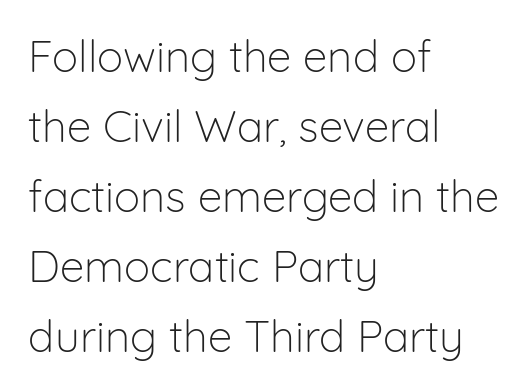
The image shows 44 px light sans-serif type, upright; set left-aligned, normal line spacing (1.59x), normal letter spacing, not underlined; low stroke contrast and a medium x-height.
